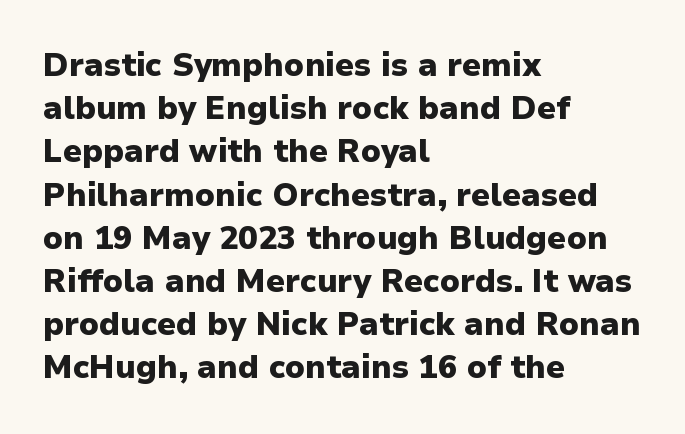
Q: Is the text bold? A: Yes.
Q: Is the text italic (slanted)? A: No, it is upright.
Q: Is the typeface a serif or a sans-serif typeface? A: Sans-serif.
Q: Is the text underlined? A: No.
Q: How is the paragraph aligned? A: Left-aligned.
Q: Is the spacing between letters normal or unusually wide? A: Normal.
Q: Is the spacing between lines tight, normal or loose? A: Normal.
Q: Width (condensed, normal, or wide)? A: Normal.
Q: Stroke contrast? A: Low.
Q: x-height? A: Medium.
Q: Monospaced? A: No.
